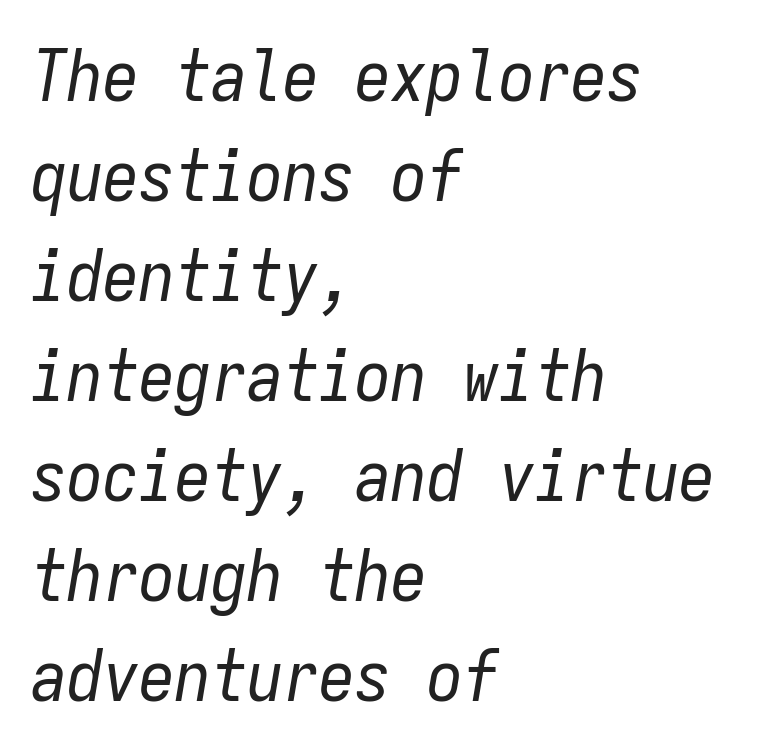
{"italic": "yes", "lean": "right", "slant_degrees": 9, "bold": "no", "weight": "regular", "width": "condensed", "stroke_contrast": "low", "x_height": "medium", "monospaced": "yes", "underline": "no", "align": "left", "line_spacing": "normal", "line_spacing_ratio": 1.39, "letter_spacing": "normal", "letter_spacing_em": 0.0, "glyph_px": 72}
